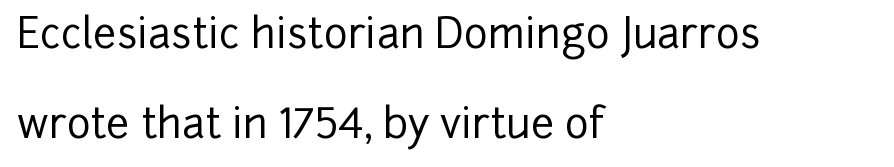
{"serif": "no", "italic": "no", "width": "normal", "stroke_contrast": "low", "x_height": "medium", "monospaced": "no", "underline": "no", "align": "left", "line_spacing": "loose", "line_spacing_ratio": 2.2, "letter_spacing": "normal", "letter_spacing_em": 0.0, "glyph_px": 41}
